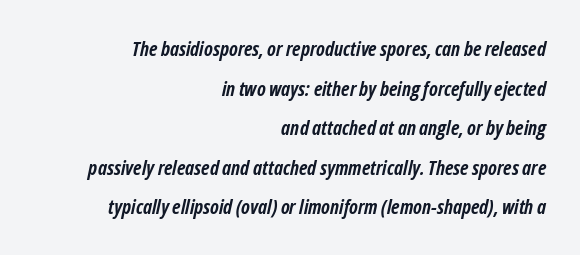
{"italic": "yes", "lean": "right", "slant_degrees": 12, "bold": "yes", "underline": "no", "align": "right", "line_spacing": "loose", "line_spacing_ratio": 1.98, "letter_spacing": "normal", "letter_spacing_em": 0.0, "glyph_px": 20}
